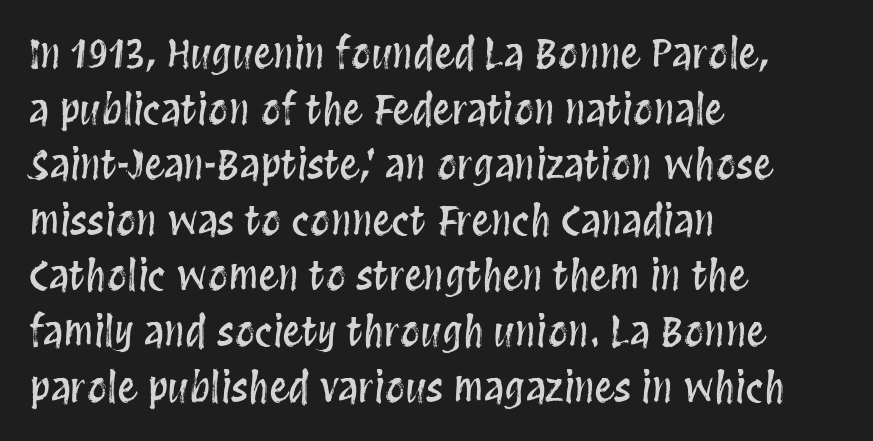
The image shows 40 px condensed type, upright; set left-aligned, normal line spacing (1.39x), normal letter spacing, not underlined; medium stroke contrast and a large x-height.
